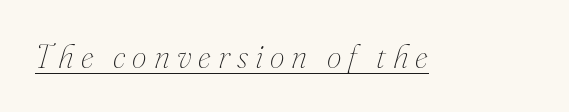
{"italic": "yes", "lean": "right", "slant_degrees": 16, "bold": "no", "weight": "thin", "width": "normal", "stroke_contrast": "medium", "x_height": "small", "monospaced": "no", "underline": "yes", "letter_spacing": "wide", "letter_spacing_em": 0.21, "glyph_px": 33}
